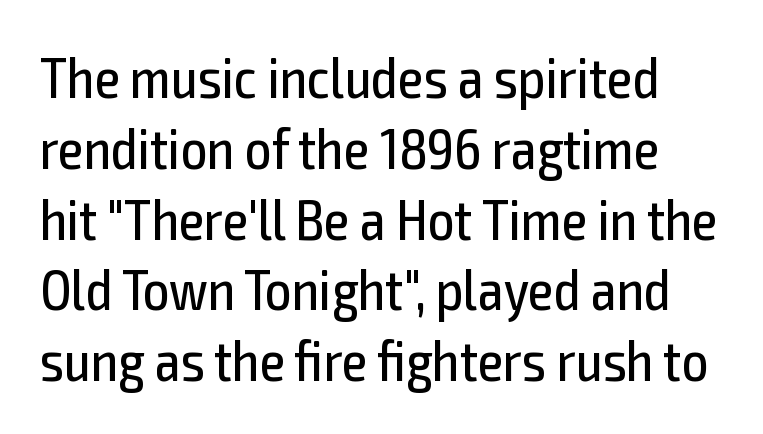
The image shows 58 px regular-weight, condensed sans-serif type, upright; set line spacing 1.22x, normal letter spacing, not underlined; a medium x-height.
